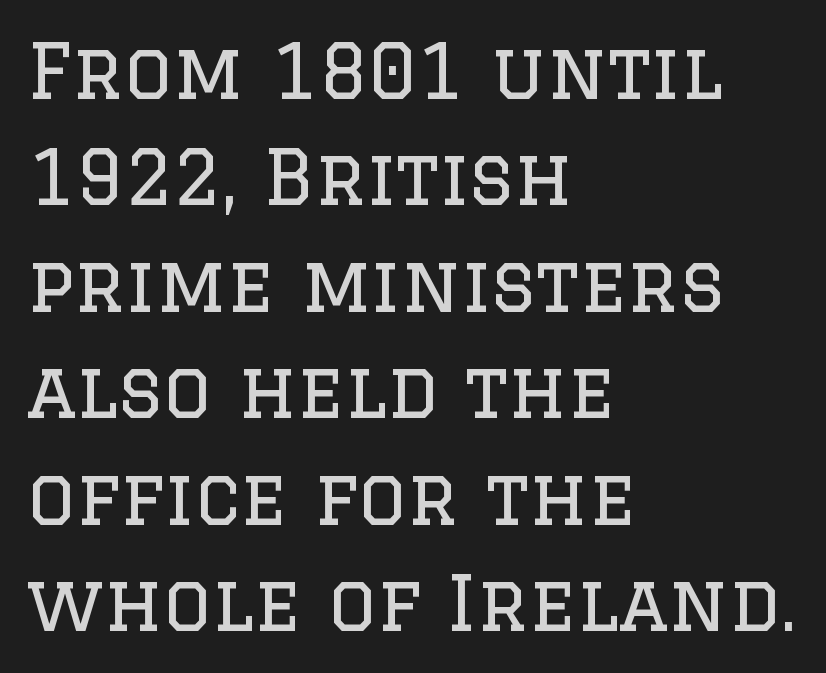
Q: Is the text bold? A: No.
Q: Is the text italic (slanted)? A: No, it is upright.
Q: Is the typeface a serif or a sans-serif typeface? A: Serif.
Q: Is the text underlined? A: No.
Q: How is the paragraph aligned? A: Left-aligned.
Q: Is the spacing between letters normal or unusually wide? A: Normal.
Q: Is the spacing between lines tight, normal or loose? A: Normal.
Q: Width (condensed, normal, or wide)? A: Normal.
Q: Stroke contrast? A: Low.
Q: x-height? A: Large.
Q: Monospaced? A: No.
